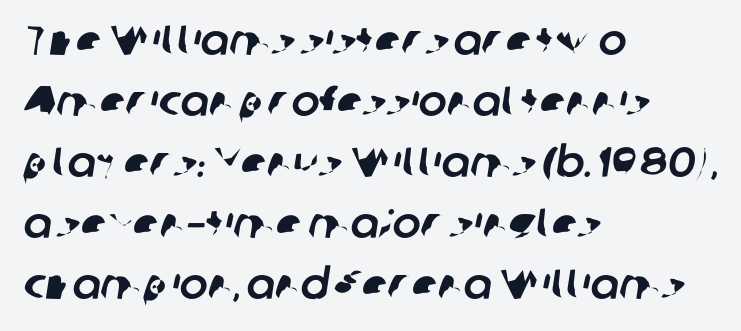
The image shows 42 px sans-serif type; set left-aligned, normal line spacing (1.45x), normal letter spacing, not underlined; low stroke contrast and a medium x-height.
